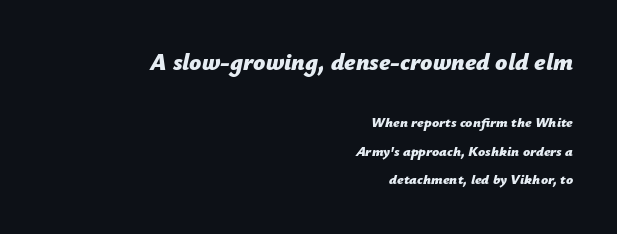
The image shows 24 px bold type, italic (leaning right); set right-aligned, loose line spacing (2.04x), normal letter spacing, not underlined; the first (top) block is 1.71x larger.
